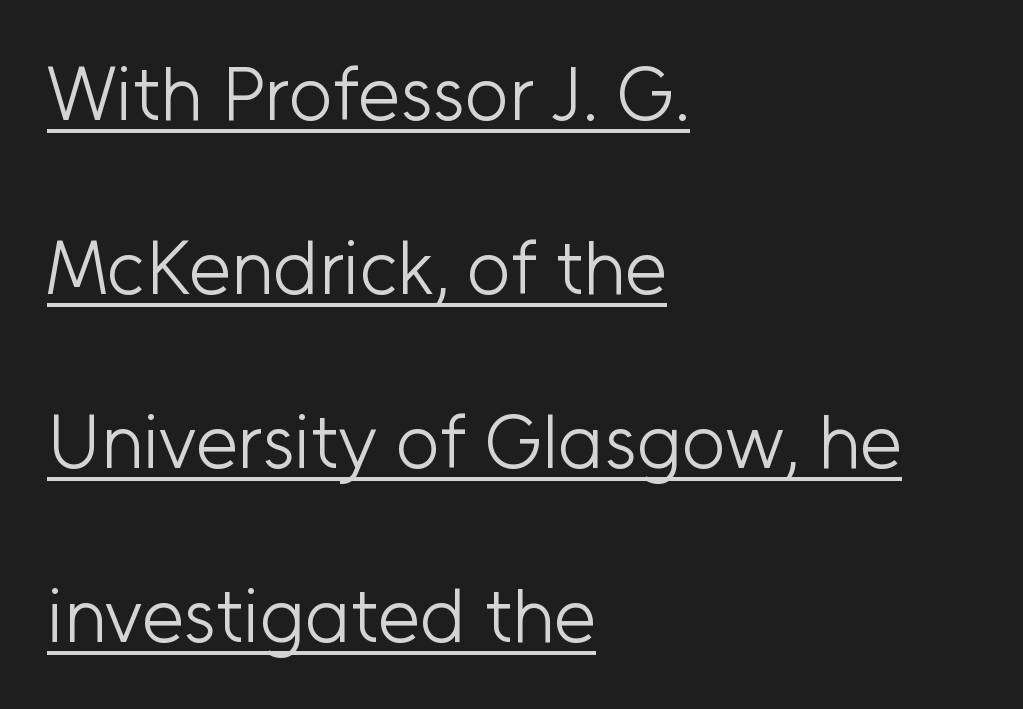
Q: Is the text bold? A: No.
Q: Is the text italic (slanted)? A: No, it is upright.
Q: Is the typeface a serif or a sans-serif typeface? A: Sans-serif.
Q: Is the text underlined? A: Yes.
Q: How is the paragraph aligned? A: Left-aligned.
Q: Is the spacing between letters normal or unusually wide? A: Normal.
Q: Is the spacing between lines tight, normal or loose? A: Loose.
Q: Width (condensed, normal, or wide)? A: Normal.
Q: Stroke contrast? A: Low.
Q: x-height? A: Medium.
Q: Monospaced? A: No.
